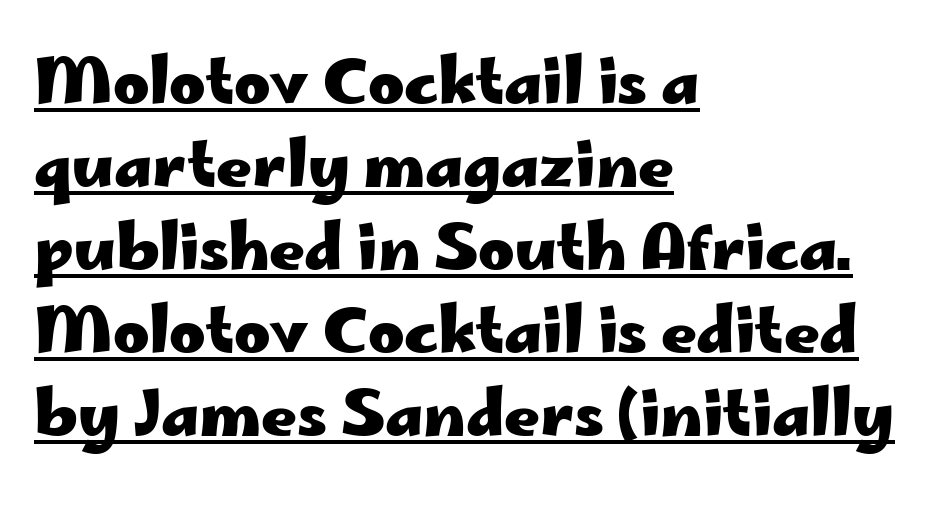
Q: Is the text bold? A: Yes.
Q: Is the text italic (slanted)? A: No, it is upright.
Q: Is the typeface a serif or a sans-serif typeface? A: Sans-serif.
Q: Is the text underlined? A: Yes.
Q: How is the paragraph aligned? A: Left-aligned.
Q: Is the spacing between letters normal or unusually wide? A: Normal.
Q: Is the spacing between lines tight, normal or loose? A: Normal.
Q: Width (condensed, normal, or wide)? A: Wide.
Q: Stroke contrast? A: Low.
Q: x-height? A: Small.
Q: Monospaced? A: No.
